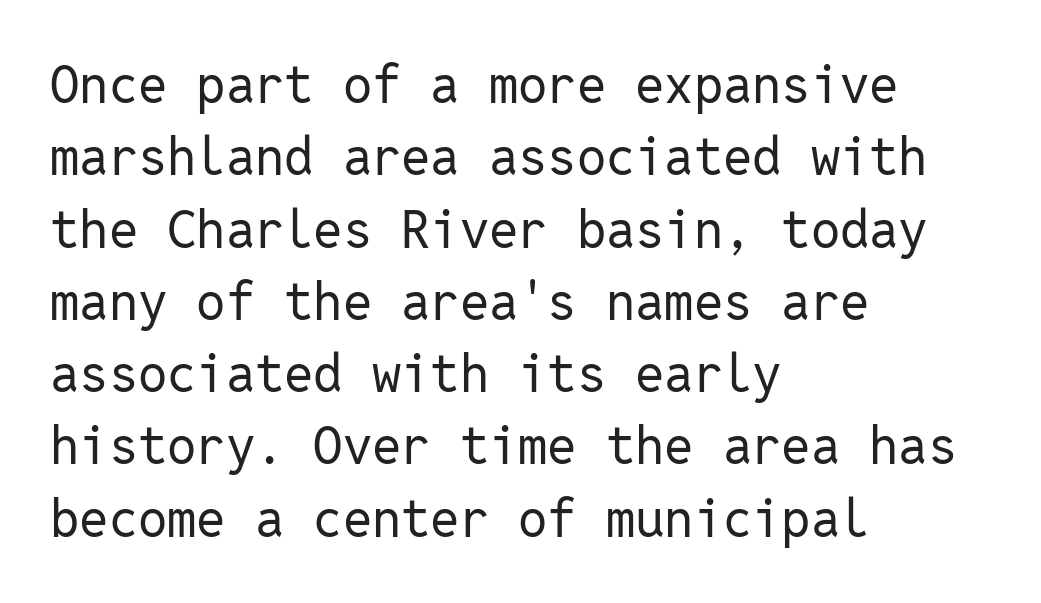
The image shows 52 px regular-weight sans-serif type, upright, monospaced; set left-aligned, normal line spacing (1.39x), normal letter spacing, not underlined; low stroke contrast and a medium x-height.
